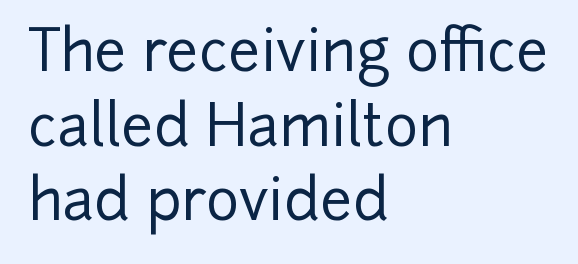
{"serif": "no", "italic": "no", "width": "normal", "stroke_contrast": "low", "x_height": "medium", "monospaced": "no", "underline": "no", "align": "left", "line_spacing": "normal", "line_spacing_ratio": 1.31, "letter_spacing": "normal", "letter_spacing_em": 0.0, "glyph_px": 57}
